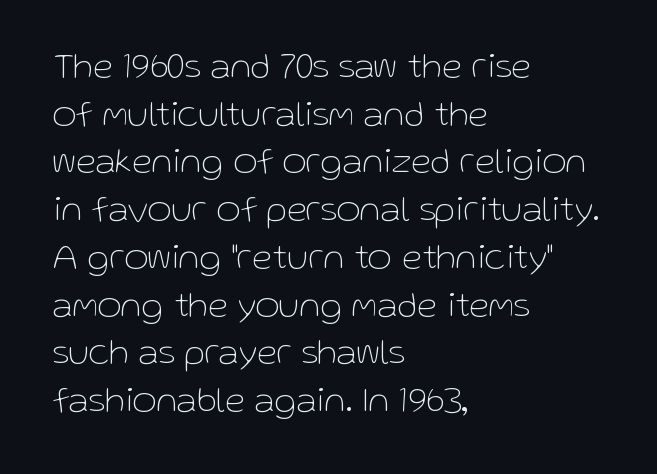
The image shows 37 px thin sans-serif type, upright; set left-aligned, normal line spacing (1.29x), normal letter spacing, not underlined; low stroke contrast and a medium x-height.
